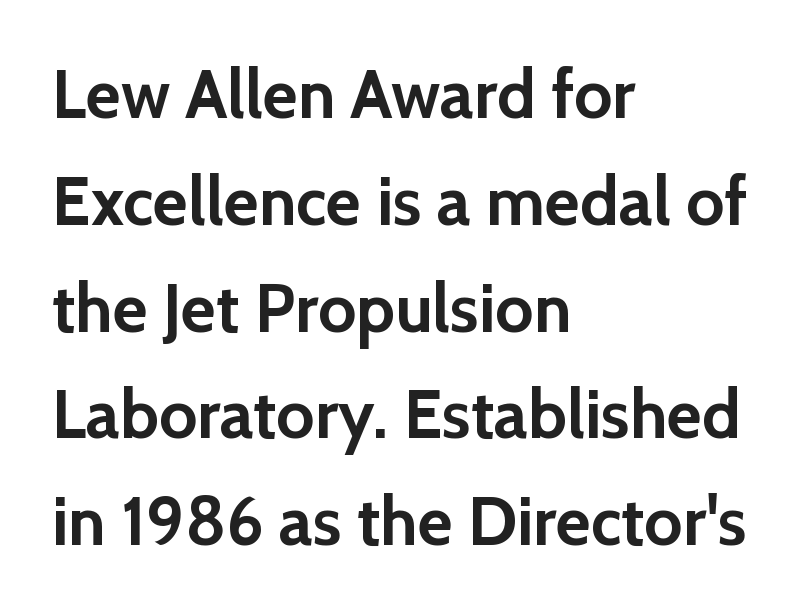
{"serif": "no", "italic": "no", "bold": "yes", "weight": "semibold", "width": "normal", "x_height": "medium", "monospaced": "no", "underline": "no", "align": "left", "line_spacing": "normal", "line_spacing_ratio": 1.57, "letter_spacing": "normal", "letter_spacing_em": 0.0, "glyph_px": 68}
